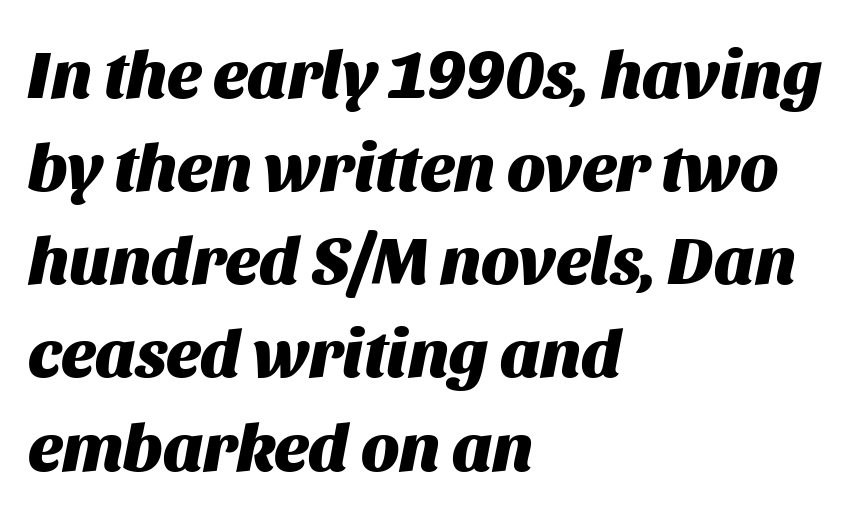
{"italic": "yes", "lean": "right", "slant_degrees": 11, "bold": "yes", "weight": "heavy", "width": "normal", "stroke_contrast": "medium", "x_height": "large", "monospaced": "no", "underline": "no", "align": "left", "line_spacing": "normal", "line_spacing_ratio": 1.37, "letter_spacing": "normal", "letter_spacing_em": 0.0, "glyph_px": 68}
